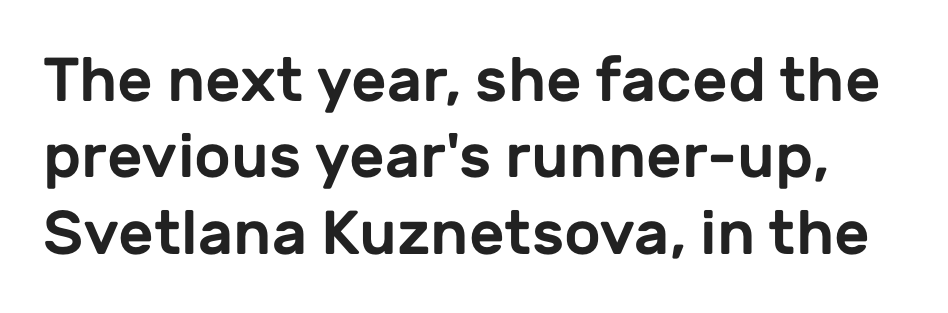
{"serif": "no", "italic": "no", "width": "normal", "stroke_contrast": "low", "x_height": "medium", "monospaced": "no", "underline": "no", "line_spacing_ratio": 1.23, "letter_spacing": "normal", "letter_spacing_em": 0.0, "glyph_px": 62}
